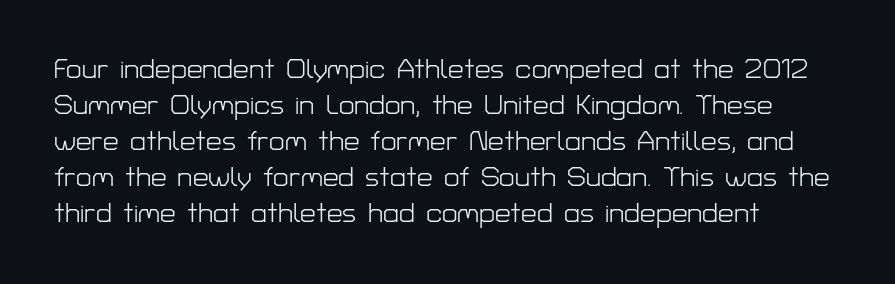
The words here are not underlined. The passage shown is typed in a proportional face where columns would drift. Nope, no serifs anywhere on these letters. These lines keep a tight, regular rhythm from letter to letter. Successive baselines arrive at the customary interval.
